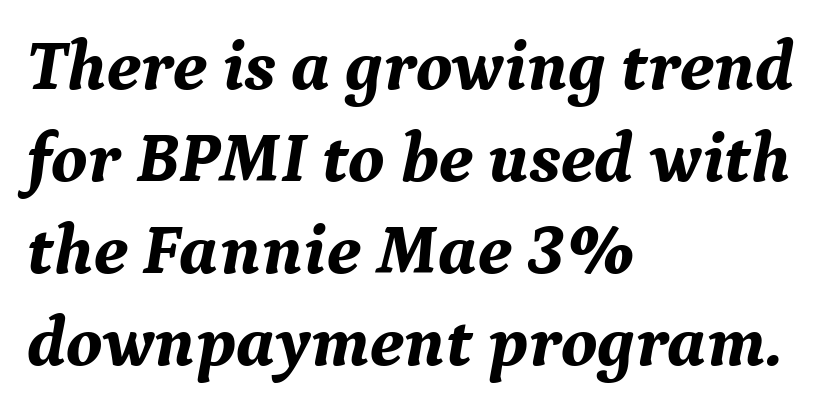
This sample uses an oblique cut, with every glyph tilted off the vertical. The passage is arranged the way most books set body copy — flush left. Note the varied advance widths — an 'i' is clearly narrower than an 'm'. Tracking value appears to be zero — textbook default spacing. The leading is moderate, giving the passage an even texture. Plain, unruled lines of type.
